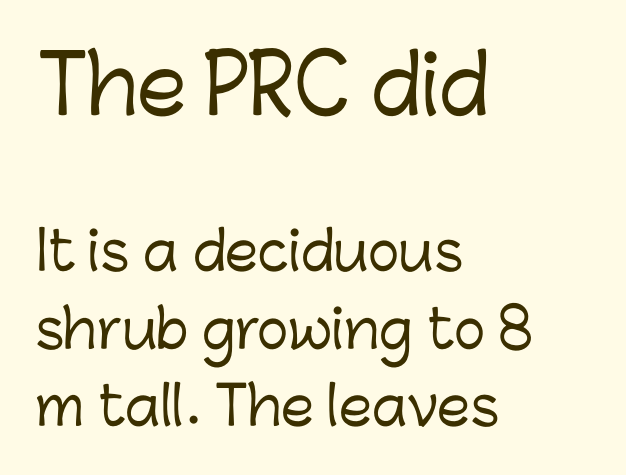
{"serif": "no", "italic": "no", "width": "normal", "stroke_contrast": "low", "x_height": "medium", "monospaced": "no", "underline": "no", "align": "left", "line_spacing": "normal", "line_spacing_ratio": 1.47, "letter_spacing": "normal", "letter_spacing_em": 0.0, "larger_block": "first", "size_ratio": 1.51, "glyph_px": 80}
